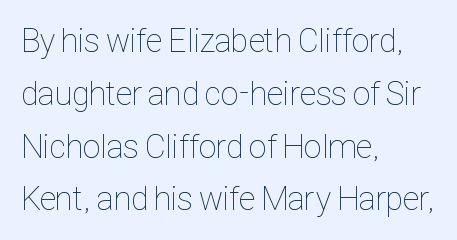
Standard letterfit; no display-style spreading of the glyphs. No word sits above an underline. Here the designer chose a conventional face with non-uniform glyph widths. Heft: none added — not bold.
